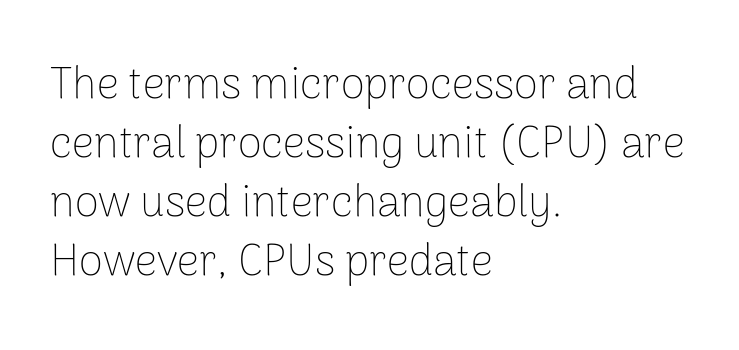
{"serif": "no", "italic": "no", "bold": "no", "weight": "thin", "width": "normal", "stroke_contrast": "low", "x_height": "medium", "monospaced": "no", "underline": "no", "align": "left", "line_spacing": "normal", "line_spacing_ratio": 1.34, "letter_spacing": "normal", "letter_spacing_em": 0.0, "glyph_px": 44}
